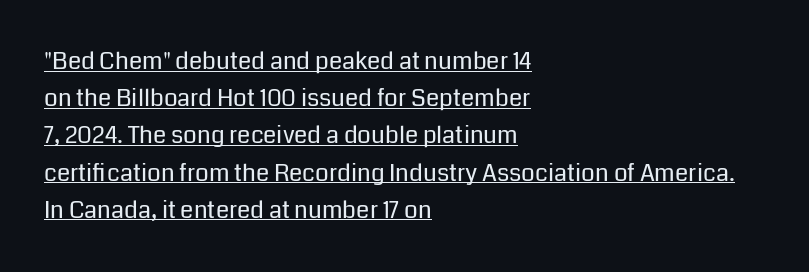
{"italic": "no", "bold": "no", "underline": "yes", "align": "left", "line_spacing": "normal", "line_spacing_ratio": 1.55, "letter_spacing": "normal", "letter_spacing_em": 0.0, "glyph_px": 24}
